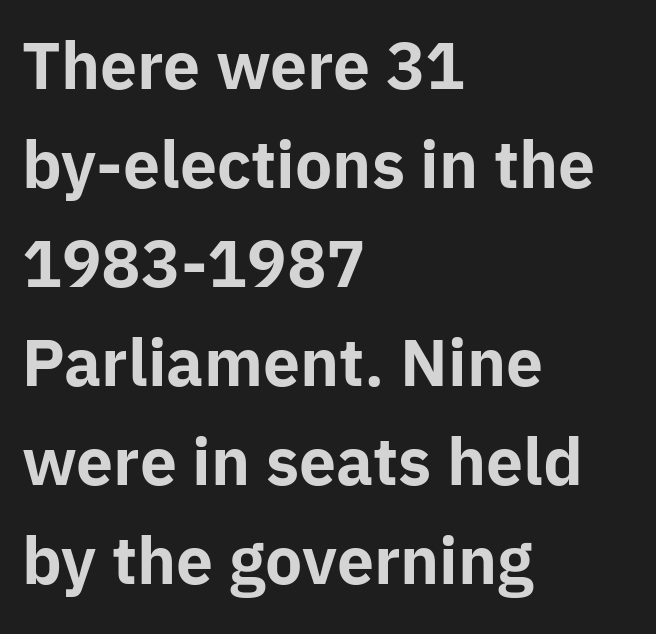
The image shows 63 px bold sans-serif type, upright; set left-aligned, normal line spacing (1.57x), normal letter spacing, not underlined; low stroke contrast and a medium x-height.
